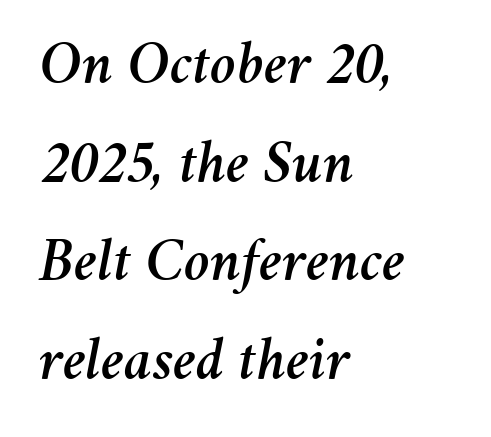
Q: Is the text italic (slanted)? A: Yes, it leans right by about 11 degrees.
Q: Is the text underlined? A: No.
Q: How is the paragraph aligned? A: Left-aligned.
Q: Is the spacing between letters normal or unusually wide? A: Normal.
Q: Is the spacing between lines tight, normal or loose? A: Normal.
Q: Width (condensed, normal, or wide)? A: Normal.
Q: Stroke contrast? A: Medium.
Q: x-height? A: Medium.
Q: Monospaced? A: No.
